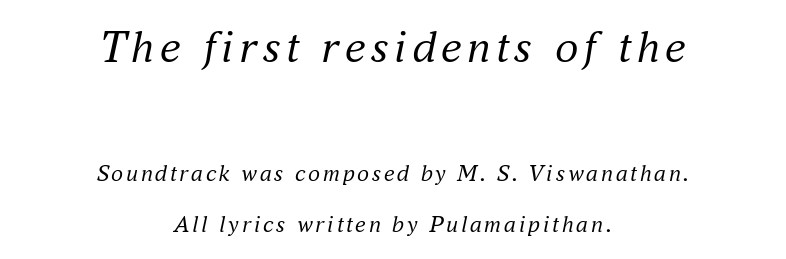
Q: Is the text bold? A: No.
Q: Is the text italic (slanted)? A: Yes, it leans right by about 16 degrees.
Q: Is the typeface a serif or a sans-serif typeface? A: Serif.
Q: Is the text underlined? A: No.
Q: How is the paragraph aligned? A: Centered.
Q: Is the spacing between lines tight, normal or loose? A: Loose.
Q: Which block of text is set in a larger size, the first (top) or the second (bottom)? A: The first (top) one.
Q: Width (condensed, normal, or wide)? A: Normal.
Q: Stroke contrast? A: Medium.
Q: x-height? A: Small.
Q: Monospaced? A: No.
